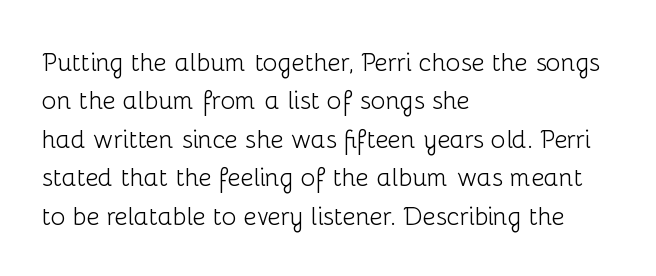
This sample uses an upright cut, with every glyph sitting square on the baseline. The string is rendered with underlining switched off. Tracking value appears to be zero — textbook default spacing. The lines in this sample share a left origin and differ only in where they stop. Vertical spacing — default.
